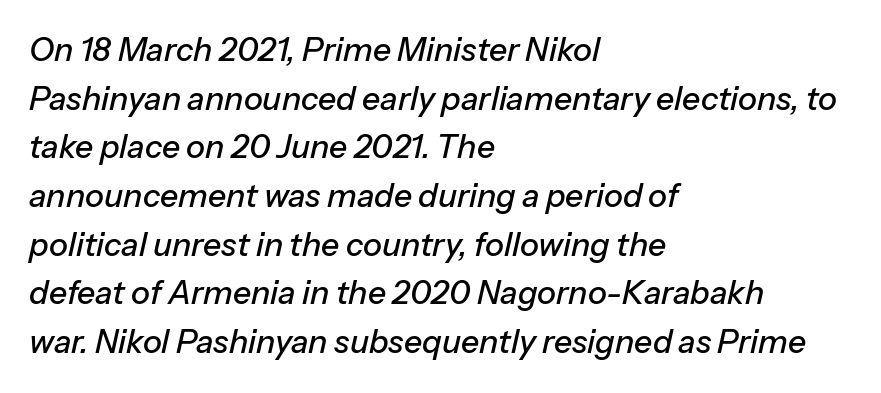
{"italic": "yes", "lean": "right", "slant_degrees": 13, "width": "normal", "stroke_contrast": "low", "x_height": "medium", "monospaced": "no", "underline": "no", "align": "left", "line_spacing": "normal", "line_spacing_ratio": 1.52, "letter_spacing": "normal", "letter_spacing_em": 0.0, "glyph_px": 32}
